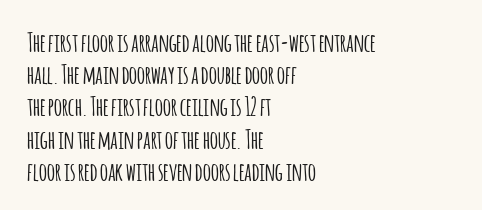
The image shows 25 px text type, upright; set left-aligned, normal line spacing (1.29x), normal letter spacing, not underlined.
